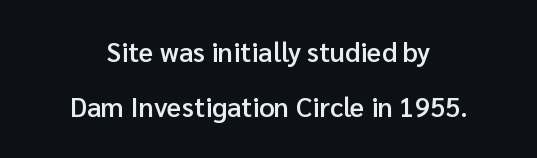
Q: Is the text bold? A: Semi-bold.
Q: Is the text italic (slanted)? A: No, it is upright.
Q: Is the text underlined? A: No.
Q: How is the paragraph aligned? A: Centered.
Q: Is the spacing between letters normal or unusually wide? A: Normal.
Q: Is the spacing between lines tight, normal or loose? A: Loose.
